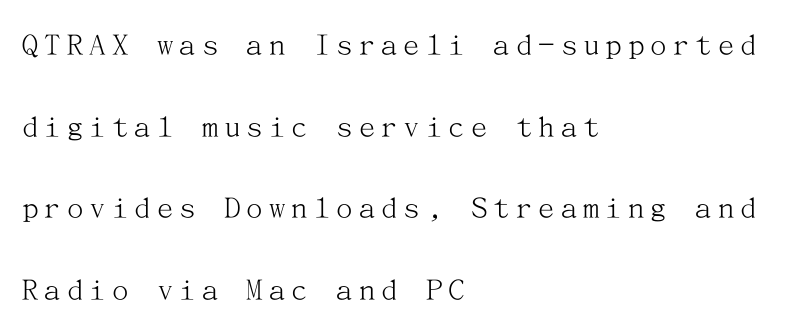
The image shows 33 px light serif type, upright; set left-aligned, loose line spacing (2.47x), not underlined; medium stroke contrast and a medium x-height.
